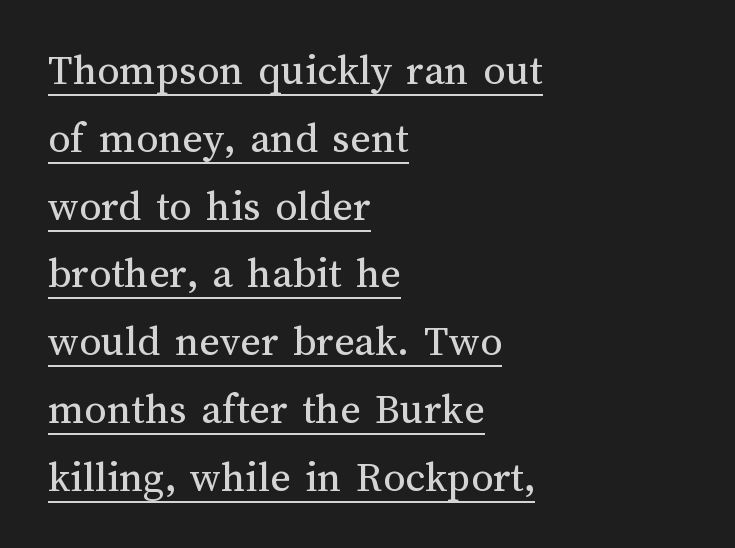
{"italic": "no", "bold": "no", "weight": "regular", "width": "normal", "stroke_contrast": "medium", "x_height": "medium", "monospaced": "no", "underline": "yes", "align": "left", "line_spacing": "normal", "line_spacing_ratio": 1.54, "letter_spacing": "normal", "letter_spacing_em": 0.0, "glyph_px": 44}
